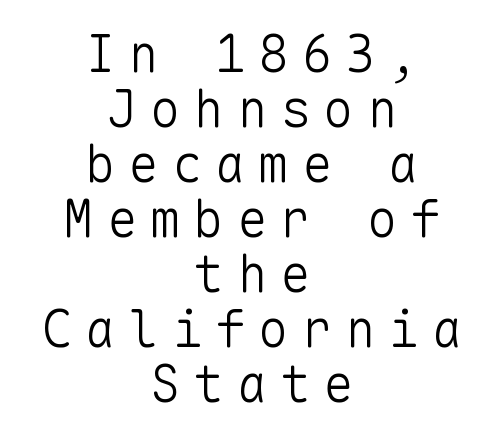
Characters follow at a spacing far wider than the type designer built in. This rendering features lettering with no underline. Each letter, wide or thin by design, is forced into the same width here. The axis of the letterforms is exactly vertical. Compared with a typical body face, this is equally light or lighter still. Notice how descenders almost collide with the ascenders below — that's tight leading.
